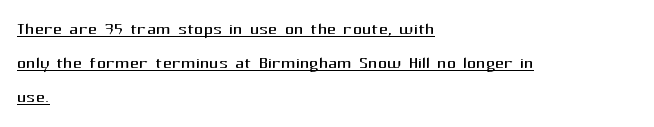
Q: Is the text bold? A: No.
Q: Is the text italic (slanted)? A: No, it is upright.
Q: Is the text underlined? A: Yes.
Q: How is the paragraph aligned? A: Left-aligned.
Q: Is the spacing between letters normal or unusually wide? A: Normal.
Q: Is the spacing between lines tight, normal or loose? A: Normal.
